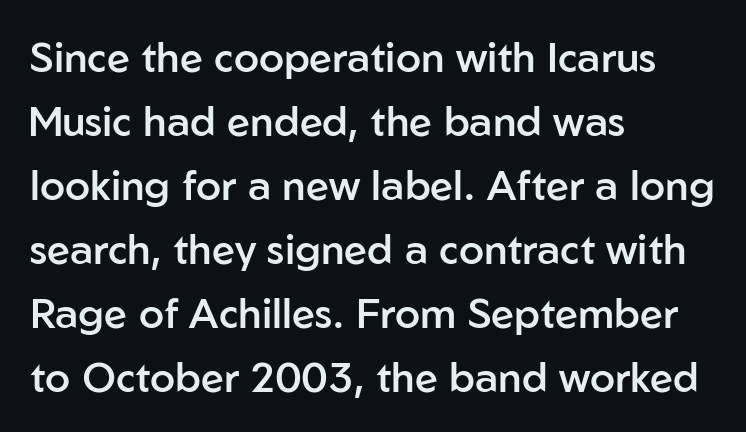
{"serif": "no", "italic": "no", "bold": "semi", "weight": "semibold", "width": "normal", "stroke_contrast": "low", "x_height": "medium", "monospaced": "no", "underline": "no", "align": "left", "line_spacing": "normal", "line_spacing_ratio": 1.56, "letter_spacing": "normal", "letter_spacing_em": 0.0, "glyph_px": 41}
